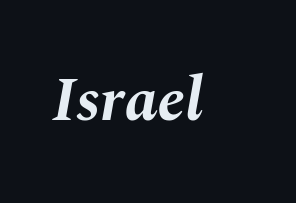
Q: Is the text bold? A: Yes.
Q: Is the text italic (slanted)? A: Yes, it leans right by about 10 degrees.
Q: Is the text underlined? A: No.
Q: Is the spacing between letters normal or unusually wide? A: Normal.
Q: Width (condensed, normal, or wide)? A: Normal.
Q: Stroke contrast? A: Medium.
Q: x-height? A: Medium.
Q: Monospaced? A: No.
